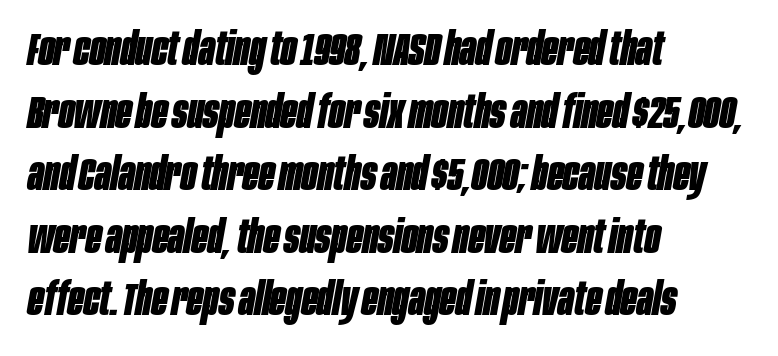
The image shows 46 px bold, condensed type, italic (leaning right); set left-aligned, normal line spacing (1.36x), normal letter spacing, not underlined; low stroke contrast and a large x-height.
